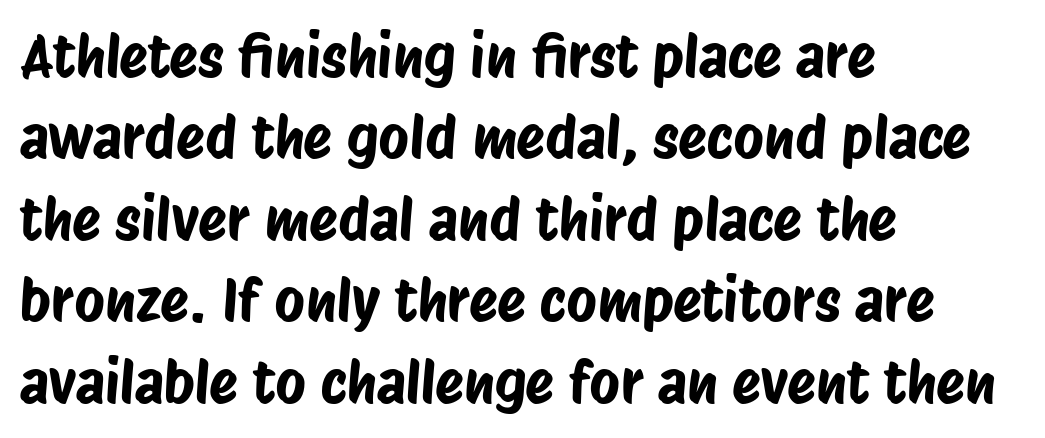
Q: Is the typeface a serif or a sans-serif typeface? A: Sans-serif.
Q: Is the text underlined? A: No.
Q: How is the paragraph aligned? A: Left-aligned.
Q: Is the spacing between letters normal or unusually wide? A: Normal.
Q: Is the spacing between lines tight, normal or loose? A: Normal.
Q: Width (condensed, normal, or wide)? A: Condensed.
Q: Stroke contrast? A: Low.
Q: x-height? A: Large.
Q: Monospaced? A: No.
